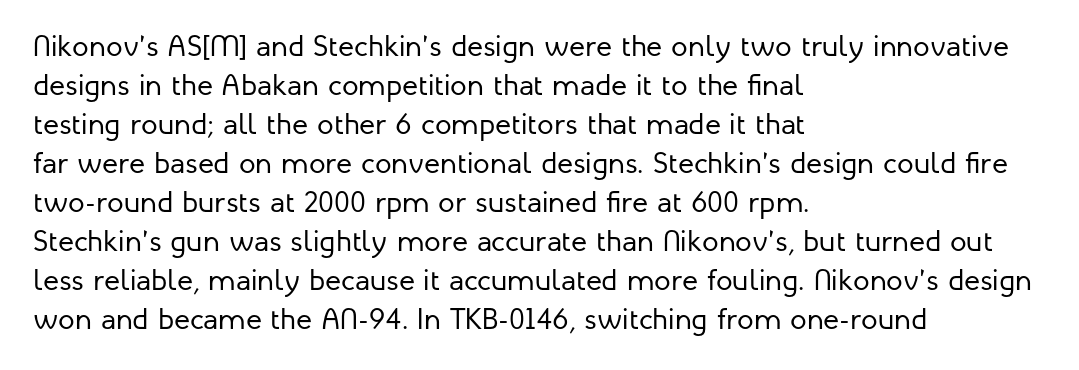
The space between consecutive lines is moderate. Letterform terminals end flat and unadorned throughout the passage. Between one letter and the next there's only the usual sliver of space. The area under the type is left untouched.
